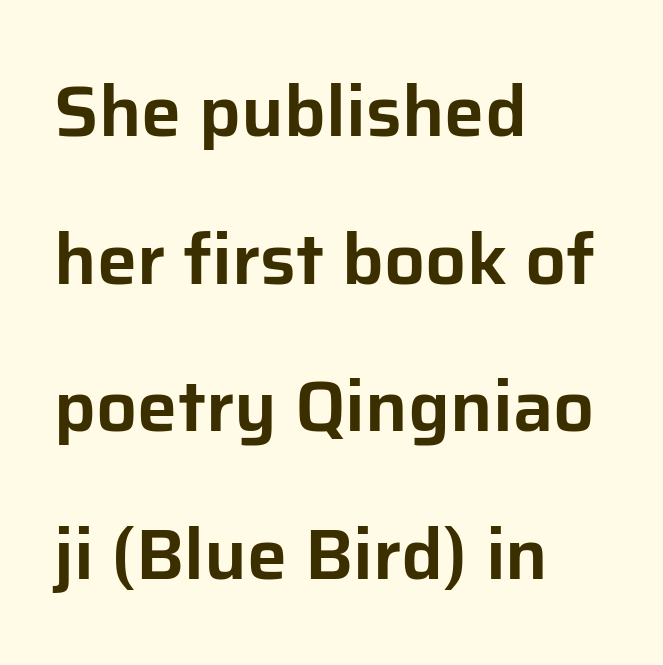
{"serif": "no", "italic": "no", "width": "normal", "stroke_contrast": "low", "x_height": "medium", "monospaced": "no", "underline": "no", "align": "left", "line_spacing": "loose", "line_spacing_ratio": 2.05, "letter_spacing": "normal", "letter_spacing_em": 0.0, "glyph_px": 72}
